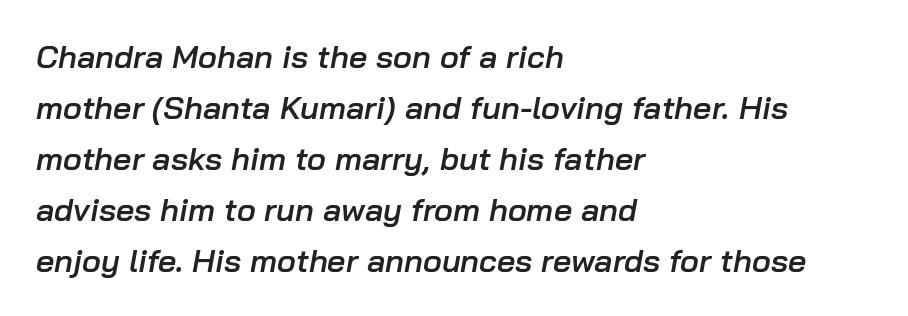
The image shows 32 px semibold type, italic (leaning right); set left-aligned, normal line spacing (1.59x), normal letter spacing, not underlined; low stroke contrast and a medium x-height.
